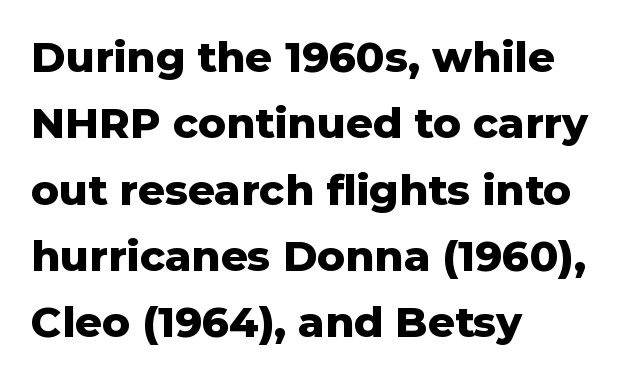
The image shows 42 px heavy sans-serif type, upright; set left-aligned, normal line spacing (1.58x), normal letter spacing, not underlined; low stroke contrast and a medium x-height.
